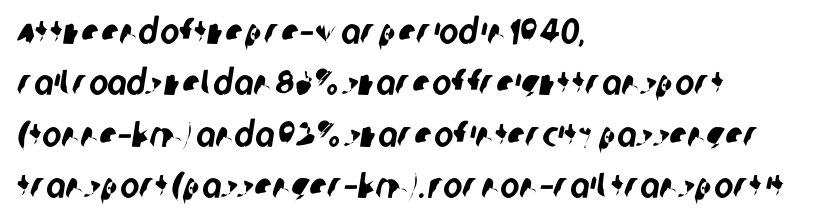
{"serif": "no", "width": "condensed", "stroke_contrast": "low", "x_height": "large", "monospaced": "no", "underline": "no", "align": "left", "line_spacing": "normal", "line_spacing_ratio": 1.43, "letter_spacing": "normal", "letter_spacing_em": 0.0, "glyph_px": 36}
